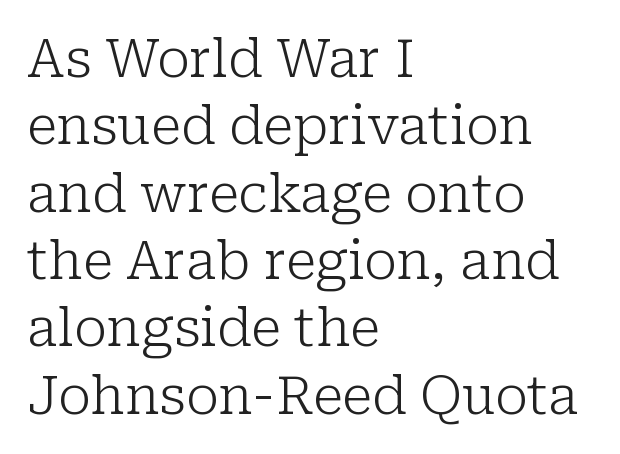
How are the letters spaced? Ordinarily, with no added tracking. You can tell it's not italic because the verticals are truly vertical. Ink coverage per letter is moderate at most. A serif font was chosen for this passage. The paragraph has a hard left edge and a soft right edge.
